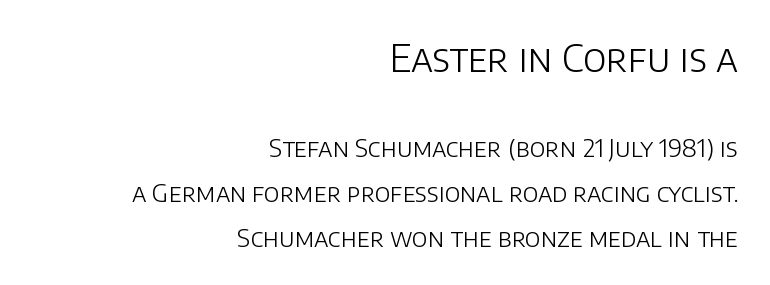
{"serif": "no", "italic": "no", "bold": "no", "weight": "light", "width": "normal", "stroke_contrast": "low", "x_height": "large", "monospaced": "no", "underline": "no", "align": "right", "line_spacing_ratio": 1.8, "letter_spacing": "normal", "letter_spacing_em": 0.0, "larger_block": "first", "size_ratio": 1.52, "glyph_px": 38}
